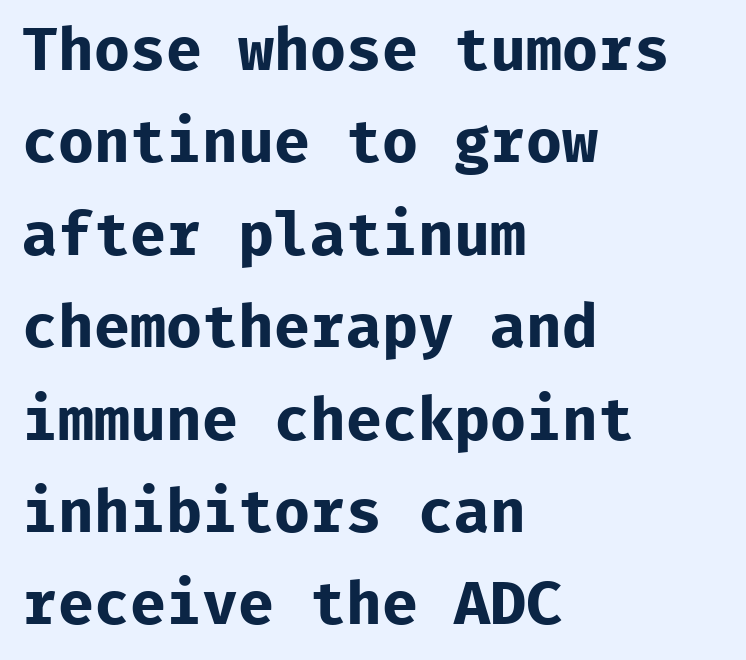
Quick note: not italic, upright. Inter-character spacing is left at the font's built-in metrics. The rendering anchors every line to the left-hand side. Stroke terminals: plain, sans-serif. Type without underlining.
